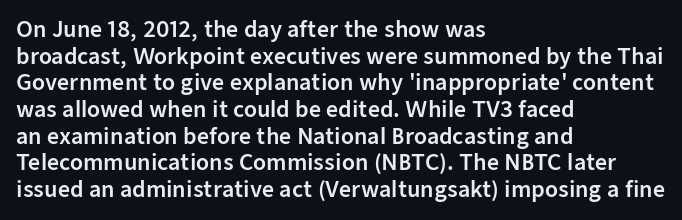
Q: Is the text italic (slanted)? A: No, it is upright.
Q: Is the text underlined? A: No.
Q: How is the paragraph aligned? A: Left-aligned.
Q: Is the spacing between letters normal or unusually wide? A: Normal.
Q: Is the spacing between lines tight, normal or loose? A: Normal.
